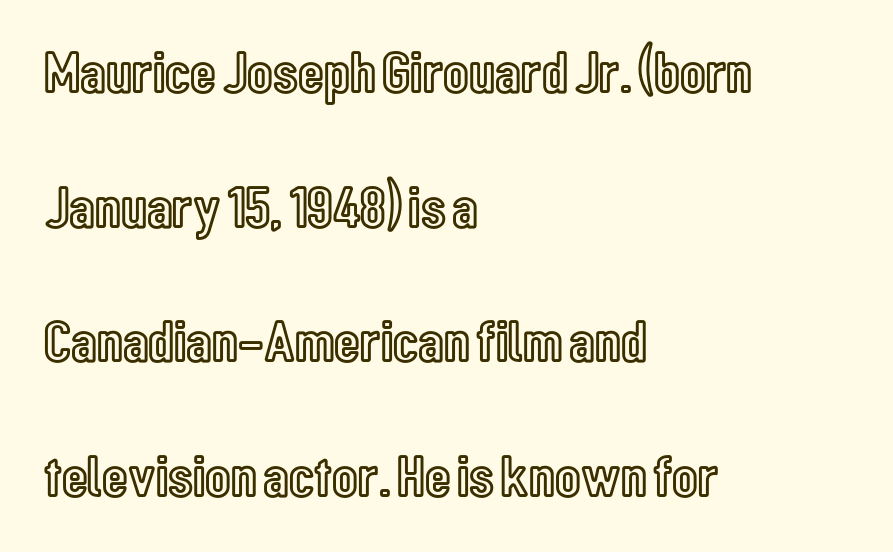
{"italic": "no", "width": "condensed", "x_height": "medium", "monospaced": "no", "underline": "no", "align": "left", "line_spacing": "loose", "line_spacing_ratio": 2.28, "letter_spacing": "normal", "letter_spacing_em": 0.0, "glyph_px": 59}
